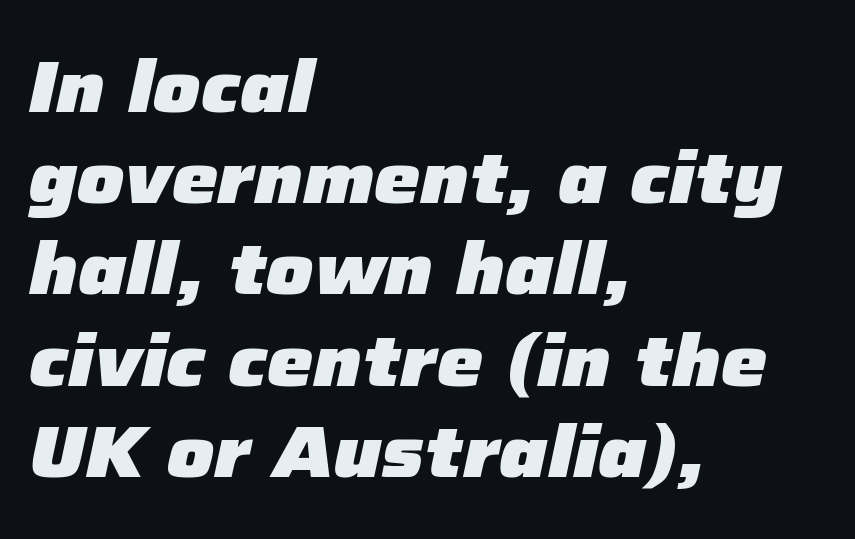
Q: Is the text bold? A: Yes.
Q: Is the text italic (slanted)? A: Yes, it leans right by about 12 degrees.
Q: Is the text underlined? A: No.
Q: How is the paragraph aligned? A: Left-aligned.
Q: Is the spacing between letters normal or unusually wide? A: Normal.
Q: Is the spacing between lines tight, normal or loose? A: Normal.
Q: Width (condensed, normal, or wide)? A: Normal.
Q: Stroke contrast? A: Low.
Q: x-height? A: Medium.
Q: Monospaced? A: No.
